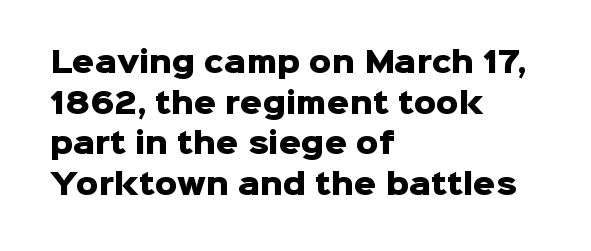
Q: Is the text bold? A: Yes.
Q: Is the text italic (slanted)? A: No, it is upright.
Q: Is the typeface a serif or a sans-serif typeface? A: Sans-serif.
Q: Is the text underlined? A: No.
Q: How is the paragraph aligned? A: Left-aligned.
Q: Is the spacing between letters normal or unusually wide? A: Normal.
Q: Is the spacing between lines tight, normal or loose? A: Normal.
Q: Width (condensed, normal, or wide)? A: Normal.
Q: Stroke contrast? A: Low.
Q: x-height? A: Medium.
Q: Monospaced? A: No.
